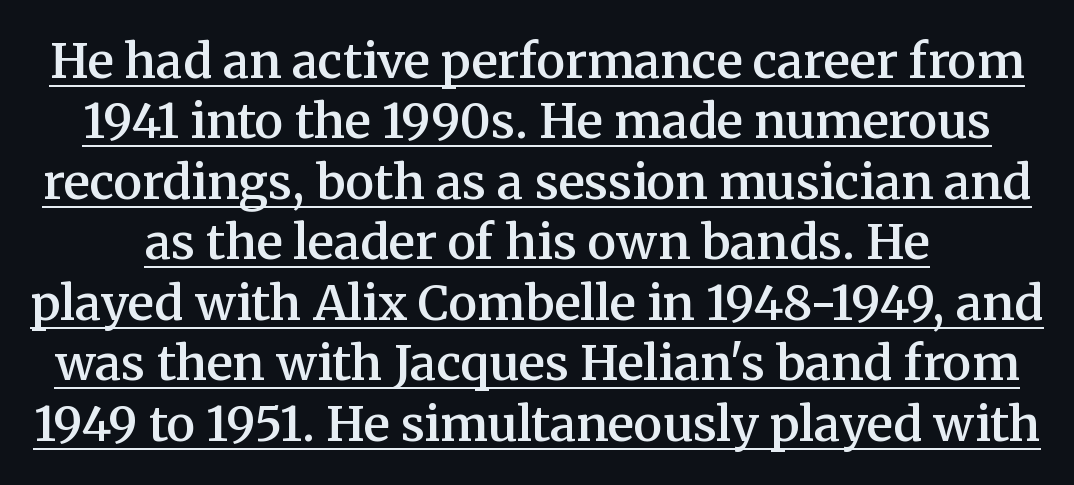
Q: Is the text bold? A: Semi-bold.
Q: Is the text italic (slanted)? A: No, it is upright.
Q: Is the typeface a serif or a sans-serif typeface? A: Serif.
Q: Is the text underlined? A: Yes.
Q: Is the spacing between letters normal or unusually wide? A: Normal.
Q: Is the spacing between lines tight, normal or loose? A: Normal.
Q: Width (condensed, normal, or wide)? A: Normal.
Q: Stroke contrast? A: Medium.
Q: x-height? A: Medium.
Q: Monospaced? A: No.
